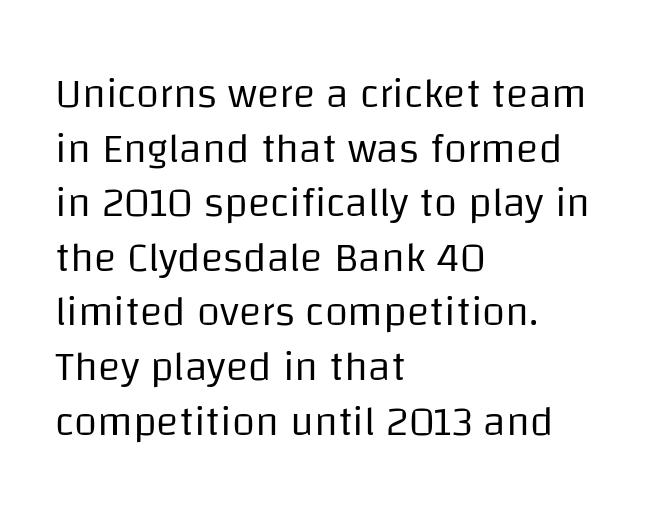
The image shows 42 px regular-weight sans-serif type, upright; set left-aligned, normal line spacing (1.3x), normal letter spacing, not underlined; low stroke contrast and a large x-height.
